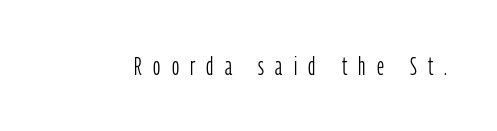
Q: Is the text bold? A: No.
Q: Is the text italic (slanted)? A: No, it is upright.
Q: Is the text underlined? A: No.
Q: Is the spacing between letters normal or unusually wide? A: Unusually wide.
